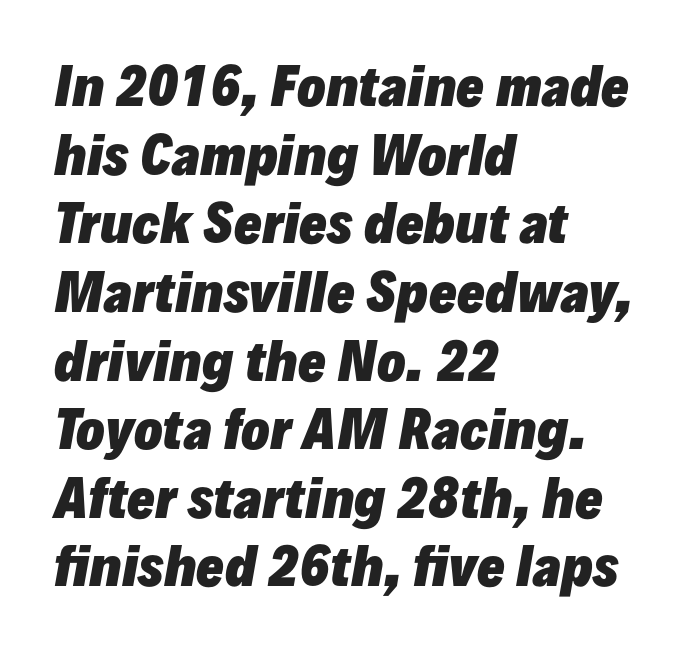
Q: Is the text bold? A: Yes.
Q: Is the text italic (slanted)? A: Yes, it leans right by about 10 degrees.
Q: Is the text underlined? A: No.
Q: How is the paragraph aligned? A: Left-aligned.
Q: Is the spacing between letters normal or unusually wide? A: Normal.
Q: Is the spacing between lines tight, normal or loose? A: Normal.
Q: Width (condensed, normal, or wide)? A: Normal.
Q: Stroke contrast? A: Low.
Q: x-height? A: Medium.
Q: Monospaced? A: No.
